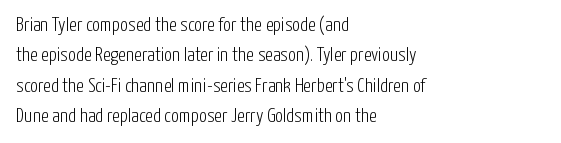
{"italic": "no", "bold": "no", "underline": "no", "align": "left", "line_spacing": "normal", "line_spacing_ratio": 1.52, "letter_spacing": "normal", "letter_spacing_em": 0.0, "glyph_px": 20}
